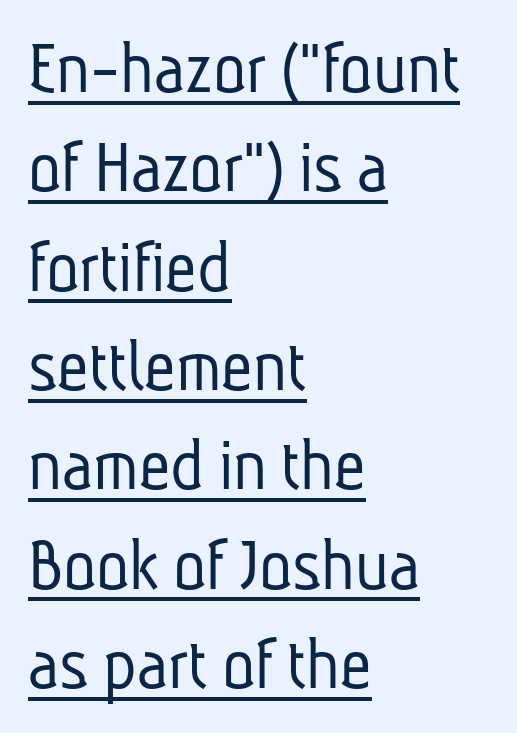
This rendering employs a face without finishing strokes, i.e., a sans-serif. Each stroke keeps to a modest, everyday thickness or less. Vertical spacing — default. This sample has the flowing, uneven cadence of proportional lettering.
